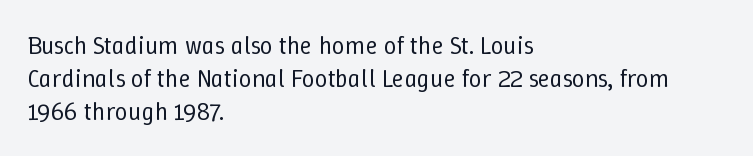
The image shows 25 px text type, upright; set left-aligned, normal line spacing (1.32x), normal letter spacing, not underlined.
